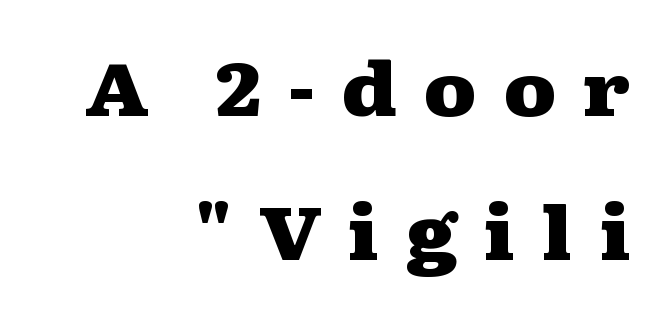
How would I describe the line gaps? Wide and relaxed. The designer went with a serif here, giving each stem small feet. Character widths vary here, with narrow letters taking less room than wide ones. Tracking value appears strongly positive — letters spread wide.
